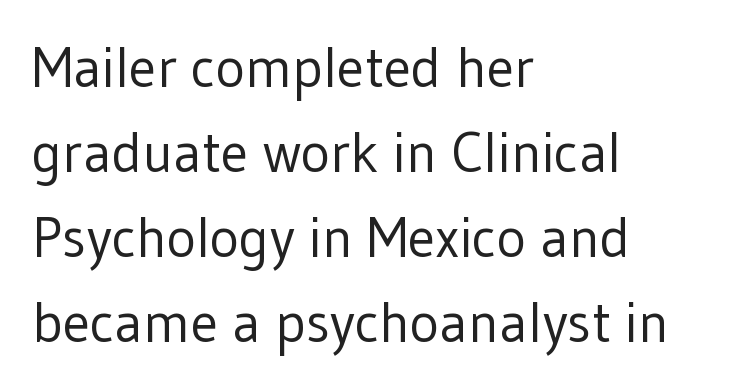
Q: Is the text bold? A: No.
Q: Is the text italic (slanted)? A: No, it is upright.
Q: Is the typeface a serif or a sans-serif typeface? A: Sans-serif.
Q: Is the text underlined? A: No.
Q: How is the paragraph aligned? A: Left-aligned.
Q: Is the spacing between letters normal or unusually wide? A: Normal.
Q: Is the spacing between lines tight, normal or loose? A: Normal.
Q: Width (condensed, normal, or wide)? A: Normal.
Q: Stroke contrast? A: Low.
Q: x-height? A: Medium.
Q: Monospaced? A: No.
